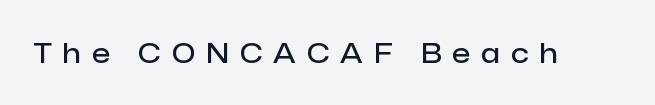
The image shows 27 px text type, upright; set unusually wide letter spacing (+0.42 em), not underlined.
